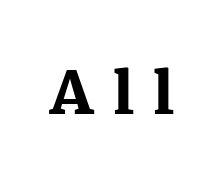
Upright lettering throughout. Nobody drew a line under any word here. Looks like regular typesetting: each glyph gets only the width it needs. To sum up the face: it has serifs.
